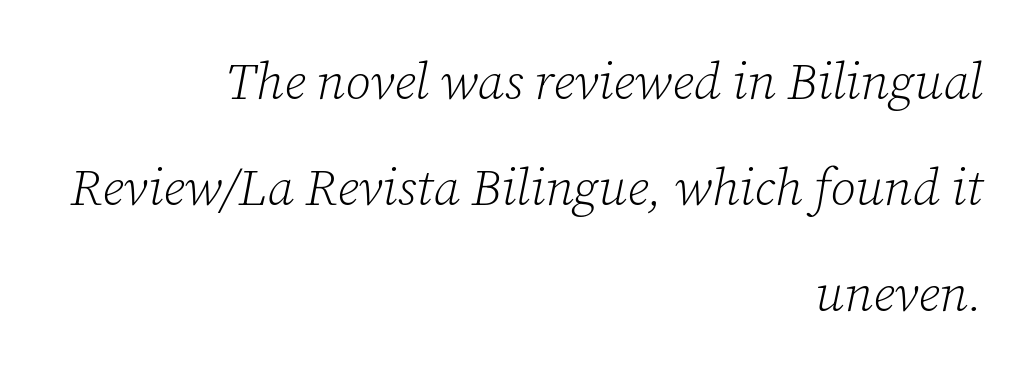
{"serif": "yes", "italic": "yes", "lean": "right", "slant_degrees": 12, "bold": "no", "weight": "light", "width": "normal", "stroke_contrast": "low", "x_height": "medium", "monospaced": "no", "underline": "no", "align": "right", "line_spacing": "loose", "line_spacing_ratio": 2.08, "letter_spacing": "normal", "letter_spacing_em": 0.0, "glyph_px": 51}
